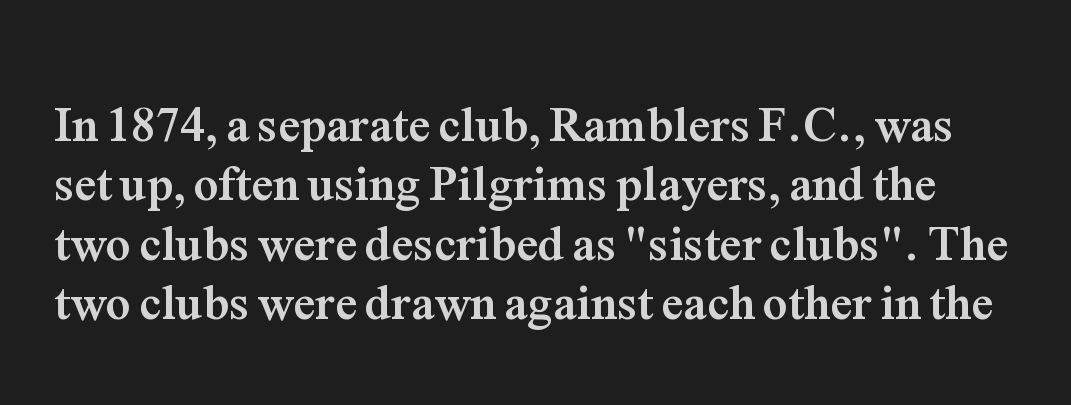
The image shows 49 px semibold serif type, upright; set line spacing 1.21x, normal letter spacing, not underlined; medium stroke contrast and a medium x-height.
